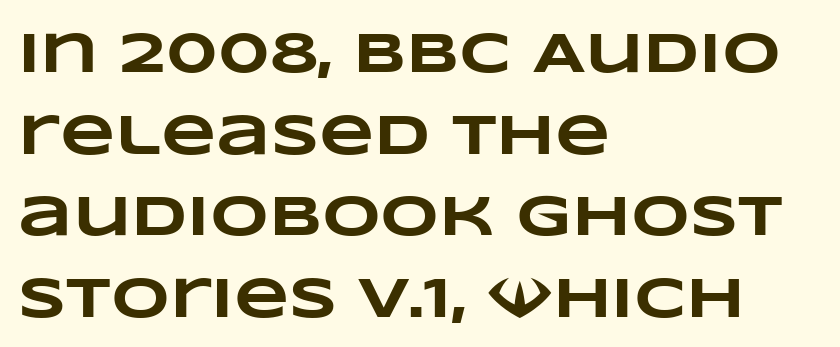
The image shows 57 px heavy, wide type; set left-aligned, normal line spacing (1.43x), normal letter spacing, not underlined; low stroke contrast and a large x-height.
